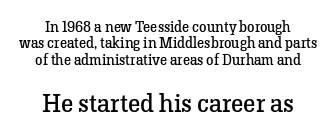
The gaps between neighbouring characters are ordinary and unremarkable. The line-height multiplier appears low, near solid setting. This rendering features lettering with no underline. The text block is weighted toward neither margin, spreading evenly from the middle. Notice how the stems are strictly vertical — no italics here. The more generous point size was reserved for the lower chunk.
